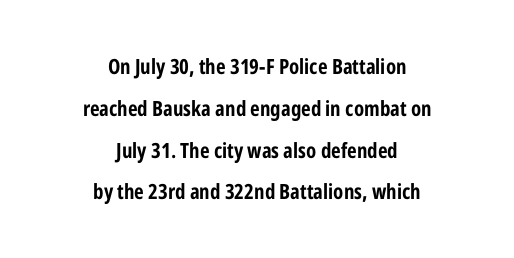
The image shows 21 px bold type, upright; set centered, loose line spacing (1.99x), normal letter spacing, not underlined.
